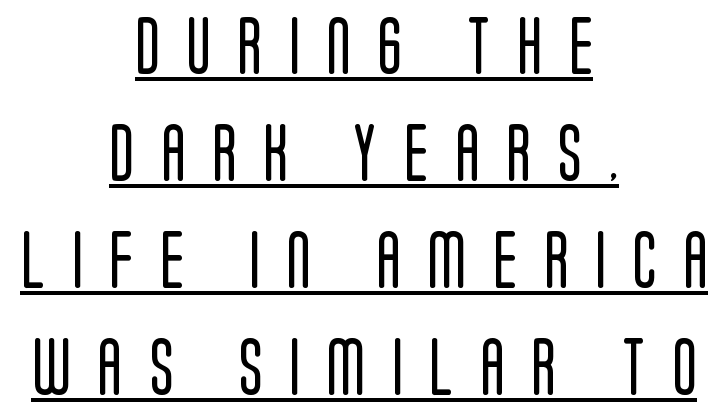
{"serif": "no", "italic": "no", "bold": "no", "weight": "regular", "width": "condensed", "stroke_contrast": "low", "x_height": "large", "monospaced": "no", "underline": "yes", "align": "center", "line_spacing_ratio": 1.88, "letter_spacing": "wide", "letter_spacing_em": 0.47, "glyph_px": 57}
